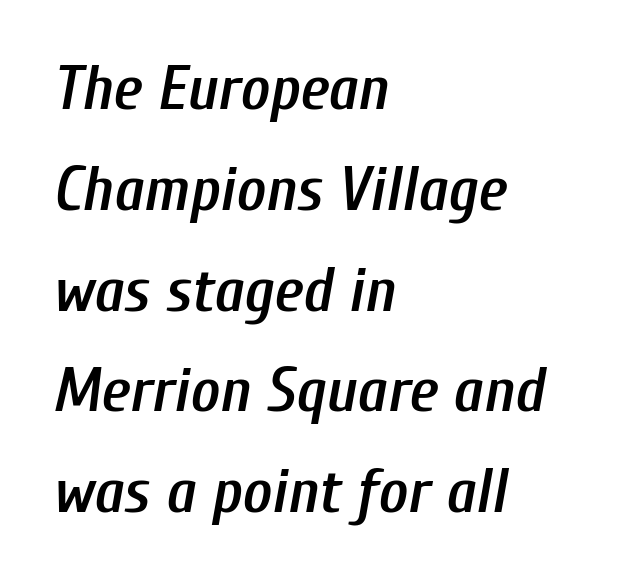
The image shows 63 px semibold, condensed type, italic (leaning right); set left-aligned, normal line spacing (1.6x), normal letter spacing, not underlined; low stroke contrast and a medium x-height.
